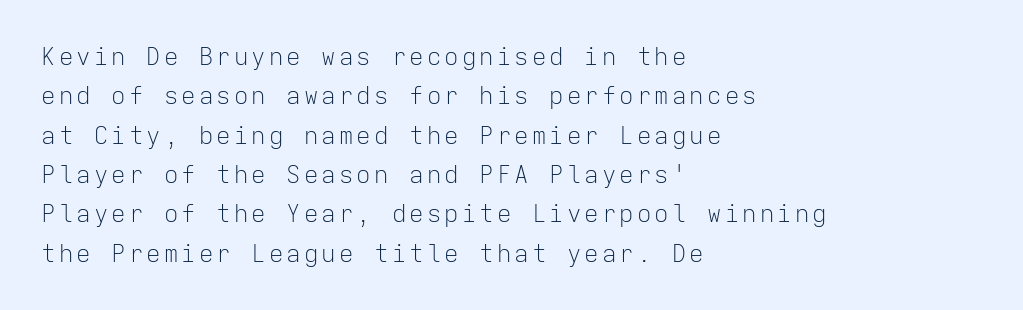
{"italic": "no", "bold": "no", "underline": "no", "align": "left", "line_spacing": "normal", "line_spacing_ratio": 1.64, "glyph_px": 24}
